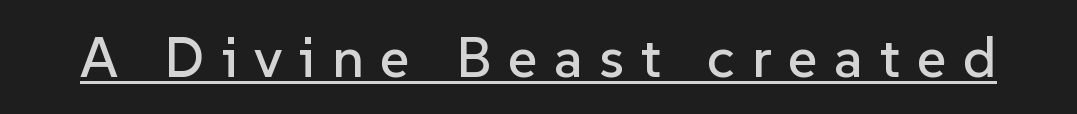
{"serif": "no", "italic": "no", "width": "normal", "stroke_contrast": "low", "x_height": "medium", "monospaced": "no", "underline": "yes", "letter_spacing": "wide", "letter_spacing_em": 0.29, "glyph_px": 57}
